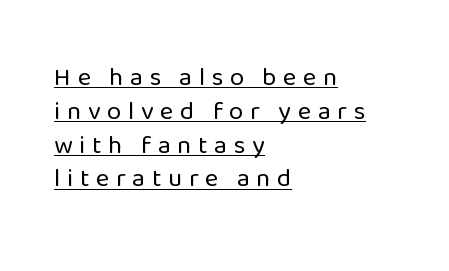
Weight: in the light-to-regular range. The lettering stays uniformly vertical, giving the passage a roman look. Leading: standard. Words appear elongated and porous because spacing is wide. Glance below the letters and you will spot a drawn line. All the whitespace from short lines collects on the right.
